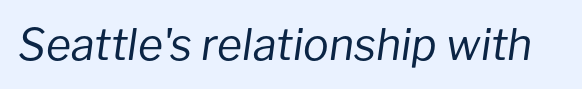
The face used here is proportionally spaced, like ordinary book or web type. The words here are not underlined. The passage shown is not bold in any degree. Designer's note — italics engaged.
